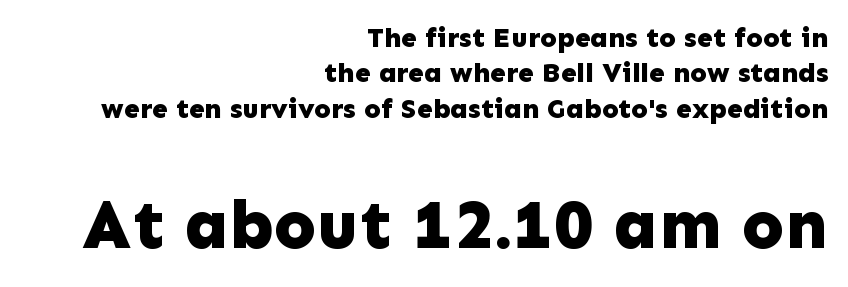
The composition opens small and finishes big. Nothing sits at the stroke ends, so this counts as sans-serif. In terms of weight, the rendering is a true, heavy bold. Varying glyph widths throughout — classic text-font behaviour. You could call the tracking neutral — neither tight nor loose. The typesetter chose a ragged-left arrangement here.
